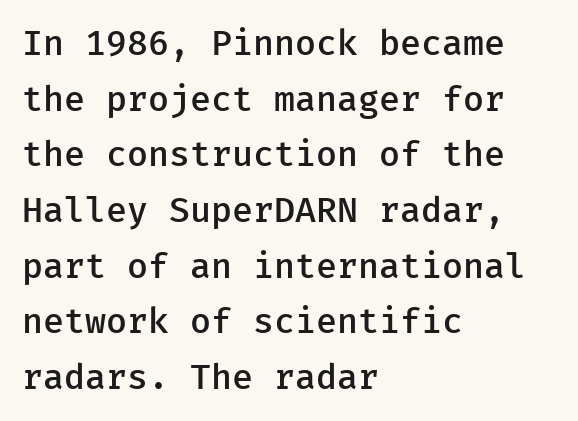
Q: Is the text bold? A: Semi-bold.
Q: Is the text italic (slanted)? A: No, it is upright.
Q: Is the typeface a serif or a sans-serif typeface? A: Sans-serif.
Q: Is the text underlined? A: No.
Q: How is the paragraph aligned? A: Left-aligned.
Q: Is the spacing between letters normal or unusually wide? A: Normal.
Q: Is the spacing between lines tight, normal or loose? A: Normal.
Q: Width (condensed, normal, or wide)? A: Normal.
Q: Stroke contrast? A: Low.
Q: x-height? A: Medium.
